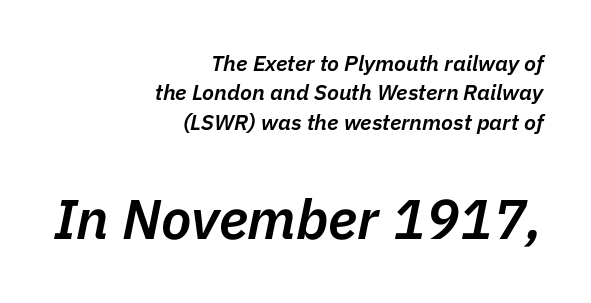
Q: Is the text bold? A: Semi-bold.
Q: Is the text italic (slanted)? A: Yes, it leans right by about 11 degrees.
Q: Is the text underlined? A: No.
Q: How is the paragraph aligned? A: Right-aligned.
Q: Is the spacing between letters normal or unusually wide? A: Normal.
Q: Is the spacing between lines tight, normal or loose? A: Normal.
Q: Which block of text is set in a larger size, the first (top) or the second (bottom)? A: The second (bottom) one.
Q: Width (condensed, normal, or wide)? A: Normal.
Q: Stroke contrast? A: Low.
Q: x-height? A: Medium.
Q: Monospaced? A: No.
